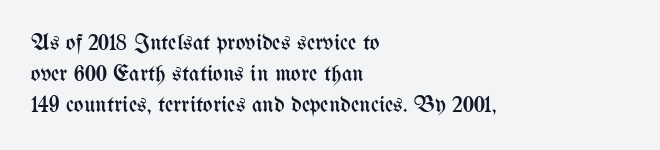
Posture: upright roman. The ragged edge is on the right, which tells us the setting is flush left. Reading down the column, the eye jumps a familiar distance to each next line. The specimen omits any rule beneath the text block's lines. The face looks like a standard text weight, possibly lighter.
